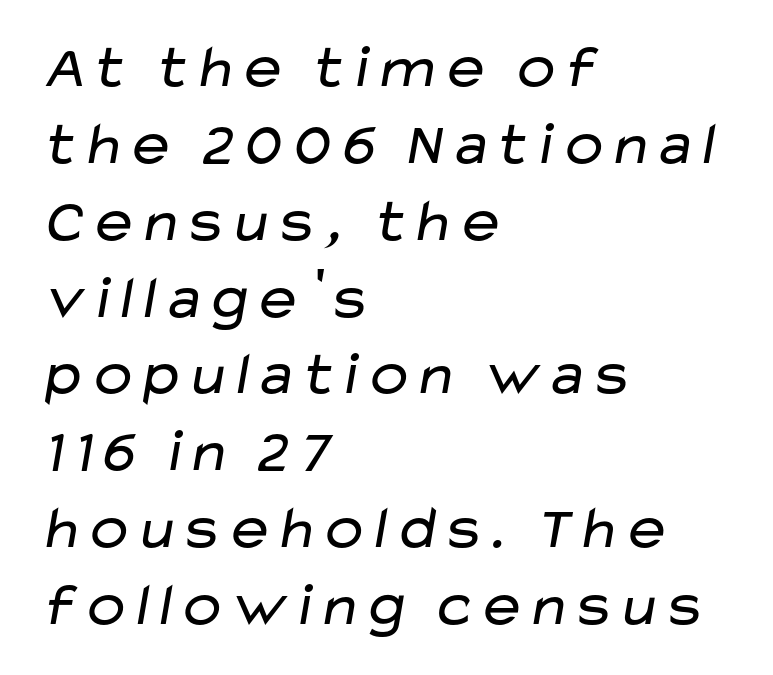
{"serif": "no", "bold": "no", "weight": "regular", "width": "wide", "stroke_contrast": "low", "x_height": "medium", "monospaced": "no", "underline": "no", "align": "left", "line_spacing": "normal", "line_spacing_ratio": 1.26, "letter_spacing": "normal", "letter_spacing_em": 0.0, "glyph_px": 61}
